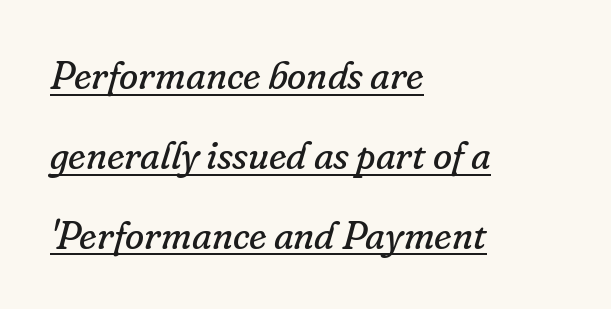
The image shows 39 px regular-weight serif type, italic (leaning right); set left-aligned, loose line spacing (2.05x), normal letter spacing, underlined; low stroke contrast and a small x-height.
